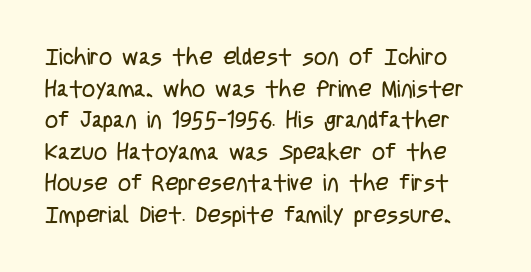
The image shows 23 px text type, upright; set normal line spacing (1.37x), normal letter spacing, not underlined.
